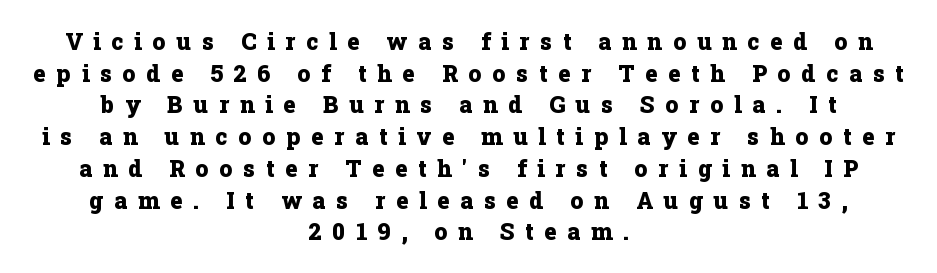
Q: Is the text bold? A: Yes.
Q: Is the text italic (slanted)? A: No, it is upright.
Q: Is the text underlined? A: No.
Q: How is the paragraph aligned? A: Centered.
Q: Is the spacing between letters normal or unusually wide? A: Unusually wide.
Q: Is the spacing between lines tight, normal or loose? A: Normal.
